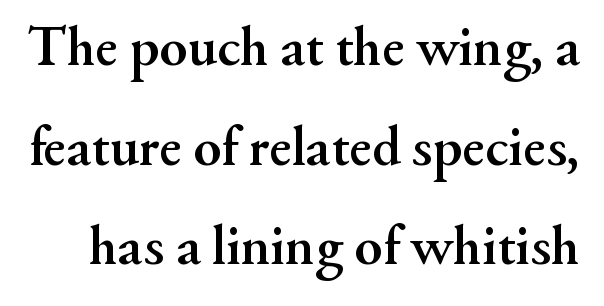
The image shows 57 px semibold serif type, upright; set line spacing 1.75x, normal letter spacing, not underlined; medium stroke contrast and a small x-height.
